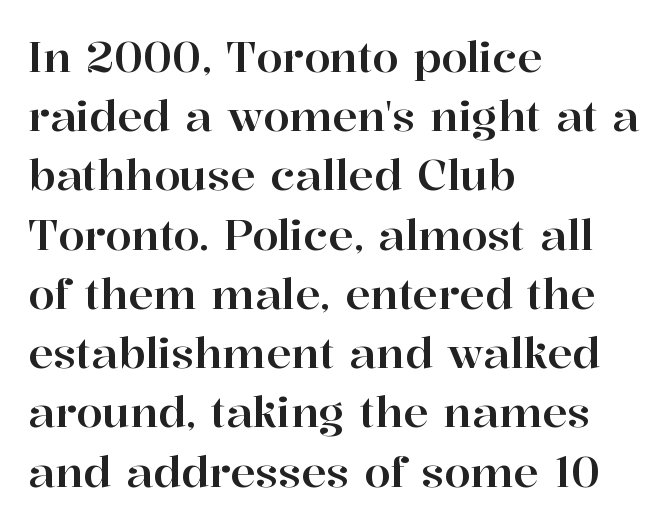
Q: Is the text italic (slanted)? A: No, it is upright.
Q: Is the typeface a serif or a sans-serif typeface? A: Serif.
Q: Is the text underlined? A: No.
Q: How is the paragraph aligned? A: Left-aligned.
Q: Is the spacing between letters normal or unusually wide? A: Normal.
Q: Is the spacing between lines tight, normal or loose? A: Normal.
Q: Width (condensed, normal, or wide)? A: Normal.
Q: Stroke contrast? A: High.
Q: x-height? A: Medium.
Q: Monospaced? A: No.
